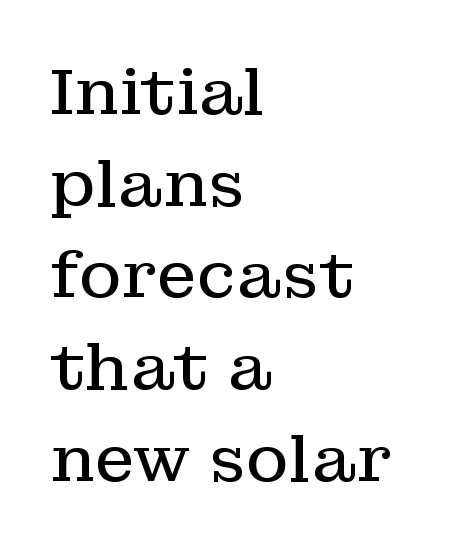
Q: Is the text bold? A: No.
Q: Is the text italic (slanted)? A: No, it is upright.
Q: Is the typeface a serif or a sans-serif typeface? A: Serif.
Q: Is the text underlined? A: No.
Q: How is the paragraph aligned? A: Left-aligned.
Q: Is the spacing between letters normal or unusually wide? A: Normal.
Q: Is the spacing between lines tight, normal or loose? A: Normal.
Q: Width (condensed, normal, or wide)? A: Normal.
Q: Stroke contrast? A: Low.
Q: x-height? A: Medium.
Q: Monospaced? A: No.
